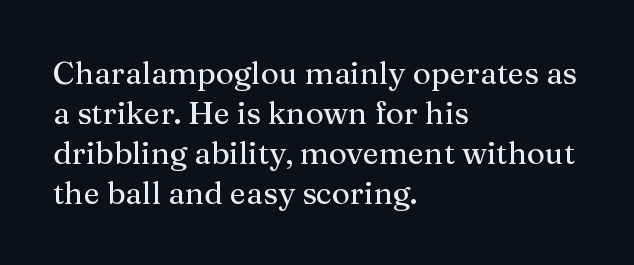
The image shows 31 px serif type, upright; set left-aligned, normal line spacing (1.29x), normal letter spacing, not underlined; medium stroke contrast and a medium x-height.
